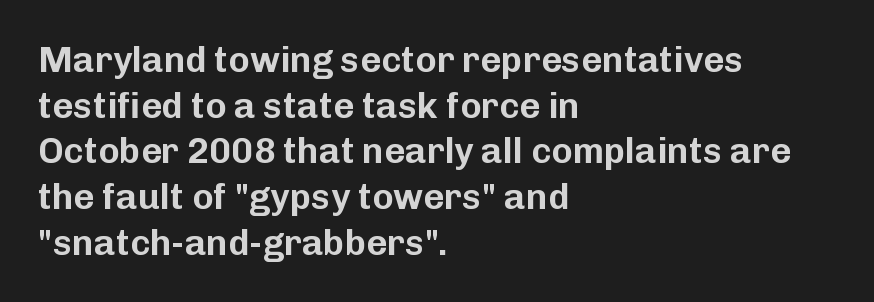
In CSS terms this would be text-align: left. Serif or sans? Sans — the stroke terminals are bare. Here the glyphs are tracked normally, forming tight word shapes. Beneath every word, the page is bare.
